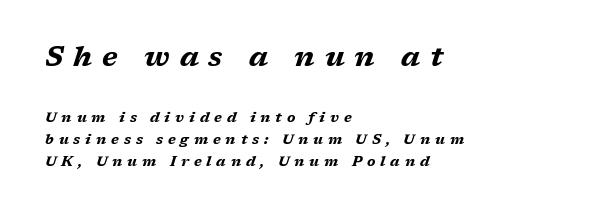
Line beginnings align vertically; line endings do not. The rendering uses natural spacing where letterforms have individual widths. Regarding leading, the lines here are spaced in the standard way. A typesetter would call this heavily tracked-out type.
